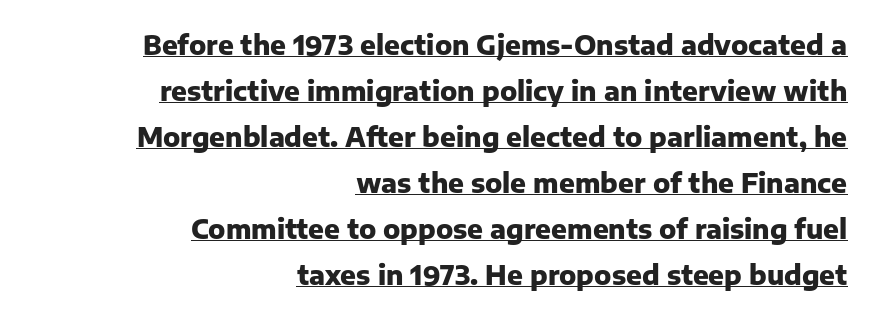
How heavy is the stroke? Heavy — this is a bold. Like a heading marked for emphasis, these lines bear an underscore. The lettering stays uniformly vertical, giving the passage a roman look. Line ends are locked; line starts wander. Here the glyphs are tracked normally, forming tight word shapes.
